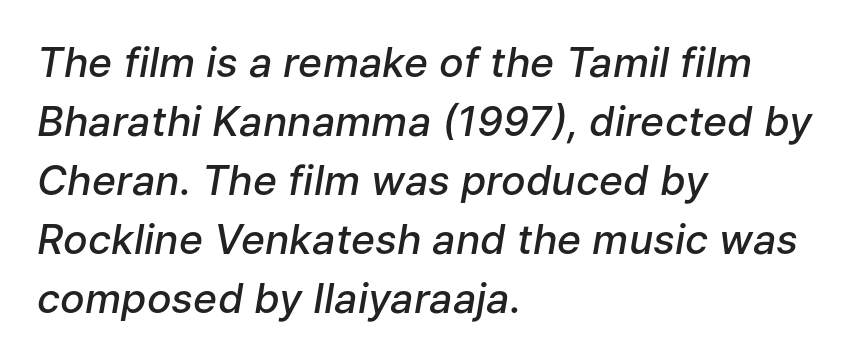
{"italic": "yes", "lean": "right", "slant_degrees": 9, "bold": "semi", "weight": "semibold", "width": "normal", "stroke_contrast": "low", "x_height": "medium", "monospaced": "no", "underline": "no", "align": "left", "line_spacing": "normal", "line_spacing_ratio": 1.44, "letter_spacing": "normal", "letter_spacing_em": 0.0, "glyph_px": 41}
